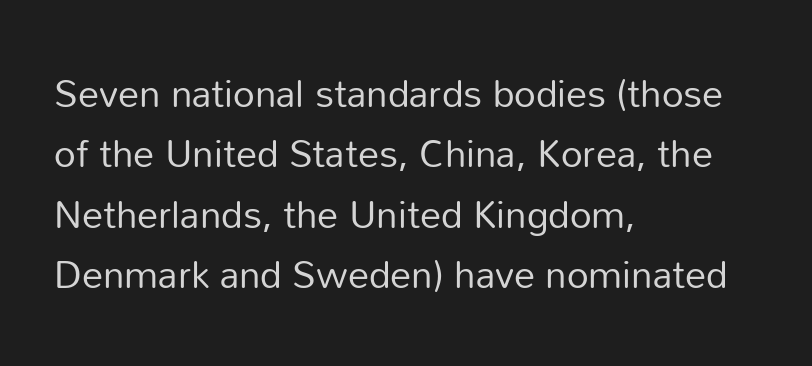
A typesetter would call this proportional, since set widths differ per character. Serif or sans? Sans — the stroke terminals are bare. Visually the block forms a straight wall on the left and a jagged coastline on the right. Honestly, there is no underline to notice here at all. The specimen reads as upright at a glance.
